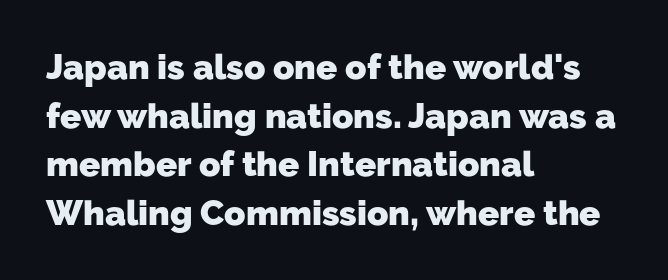
Q: Is the text bold? A: Yes.
Q: Is the typeface a serif or a sans-serif typeface? A: Sans-serif.
Q: Is the text underlined? A: No.
Q: How is the paragraph aligned? A: Left-aligned.
Q: Is the spacing between letters normal or unusually wide? A: Normal.
Q: Is the spacing between lines tight, normal or loose? A: Normal.
Q: Width (condensed, normal, or wide)? A: Normal.
Q: Stroke contrast? A: Low.
Q: x-height? A: Medium.
Q: Monospaced? A: No.
